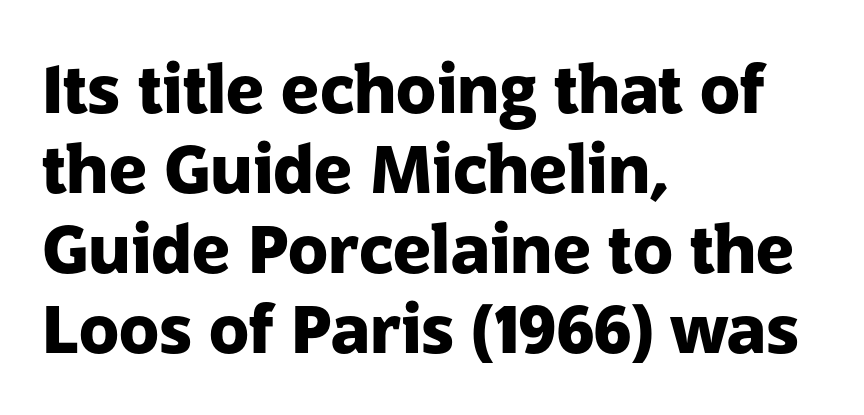
{"serif": "no", "italic": "no", "bold": "yes", "weight": "heavy", "width": "normal", "stroke_contrast": "low", "x_height": "medium", "monospaced": "no", "underline": "no", "align": "left", "line_spacing_ratio": 1.21, "letter_spacing": "normal", "letter_spacing_em": 0.0, "glyph_px": 66}
